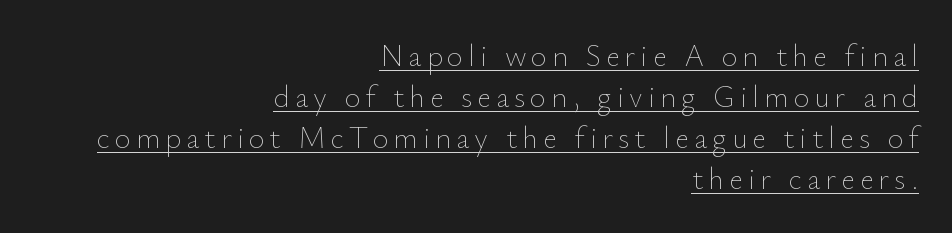
Q: Is the text bold? A: No.
Q: Is the text italic (slanted)? A: No, it is upright.
Q: Is the text underlined? A: Yes.
Q: How is the paragraph aligned? A: Right-aligned.
Q: Is the spacing between lines tight, normal or loose? A: Normal.
Q: Width (condensed, normal, or wide)? A: Normal.
Q: Stroke contrast? A: Low.
Q: x-height? A: Small.
Q: Monospaced? A: No.
